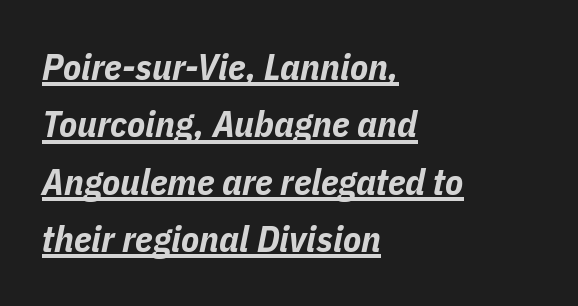
The image shows 37 px bold, condensed type, italic (leaning right); set left-aligned, normal line spacing (1.55x), normal letter spacing, underlined; low stroke contrast and a medium x-height.
